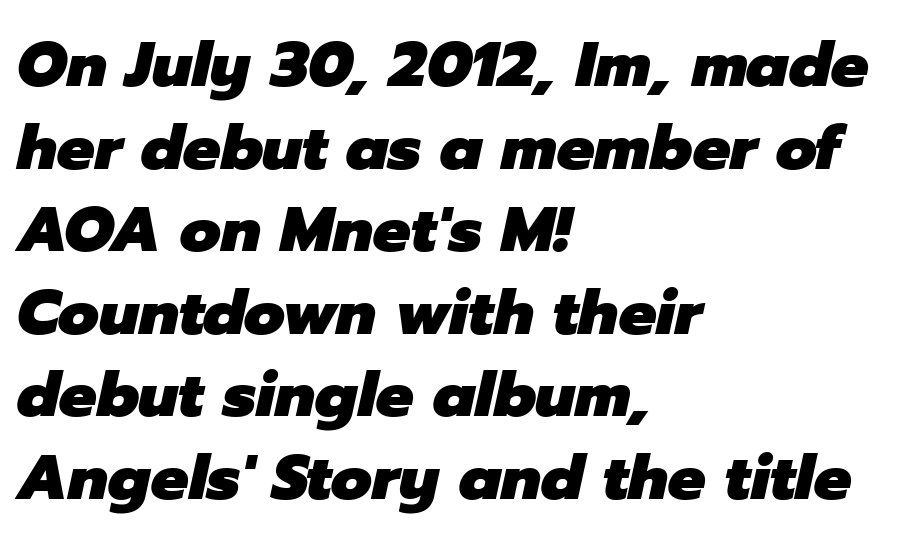
Is there much room between lines? A standard amount, neither cramped nor airy. Decoration check: the copy has no underline. An italicized treatment has been applied to the whole sample. Alignment: flush left. The strokes are fattened all the way to bold. The rendering uses natural spacing where letterforms have individual widths.
